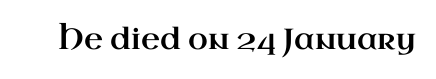
The image shows 29 px wide serif type, upright; set normal letter spacing, not underlined; high stroke contrast and a small x-height.
